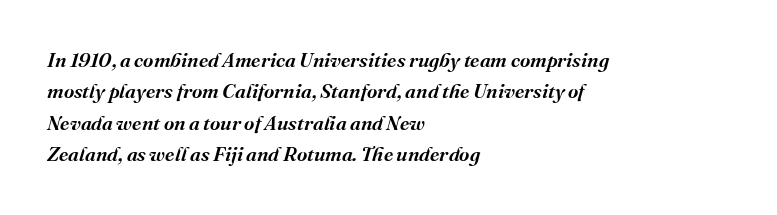
The whole block is typeset with a tilt. Typographic density is moderately raised because the face is semibold. One-word summary of the alignment: left. Underline: absent. This sample keeps an unexceptional amount of space between lines. You could call the tracking neutral — neither tight nor loose.
